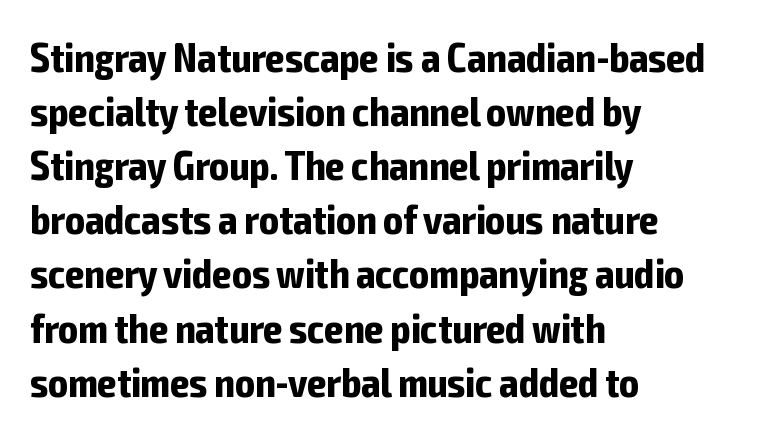
The image shows 41 px bold, condensed sans-serif type, upright; set left-aligned, normal line spacing (1.32x), normal letter spacing, not underlined; low stroke contrast and a medium x-height.
